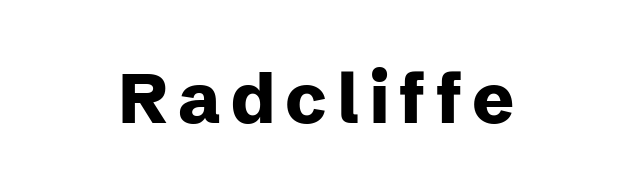
The image shows 70 px heavy sans-serif type, upright; set not underlined; low stroke contrast and a medium x-height.
